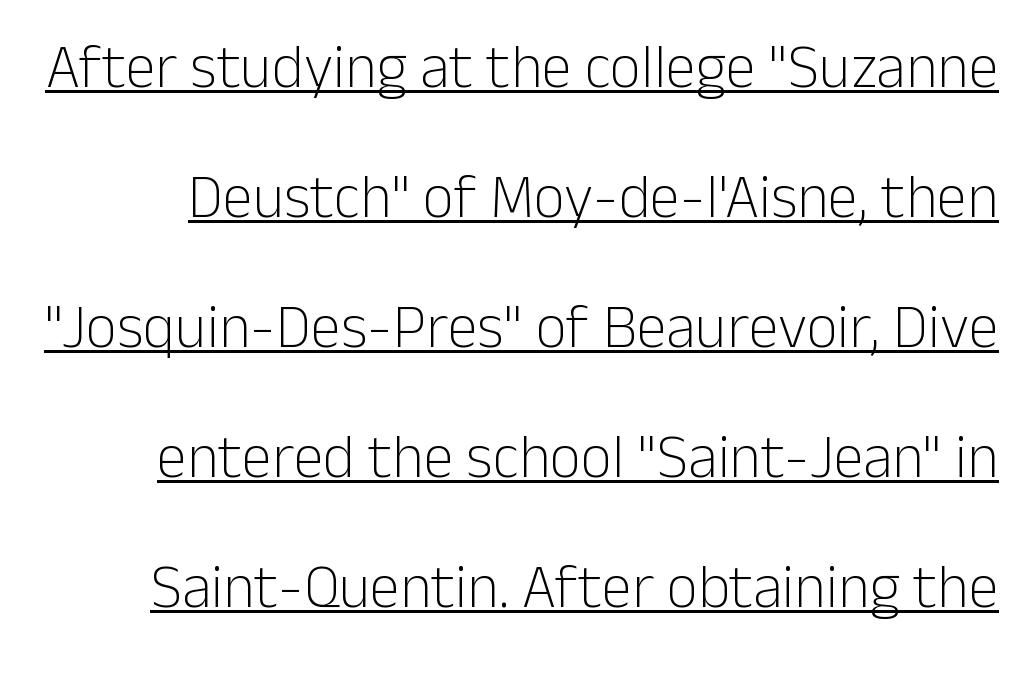
Q: Is the text bold? A: No.
Q: Is the text italic (slanted)? A: No, it is upright.
Q: Is the typeface a serif or a sans-serif typeface? A: Sans-serif.
Q: Is the text underlined? A: Yes.
Q: Is the spacing between letters normal or unusually wide? A: Normal.
Q: Is the spacing between lines tight, normal or loose? A: Loose.
Q: Width (condensed, normal, or wide)? A: Normal.
Q: Stroke contrast? A: Low.
Q: x-height? A: Medium.
Q: Monospaced? A: No.
